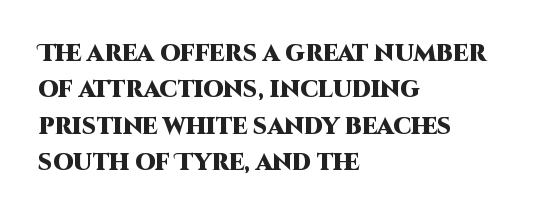
The image shows 23 px bold type, upright; set left-aligned, normal line spacing (1.58x), normal letter spacing, not underlined.
